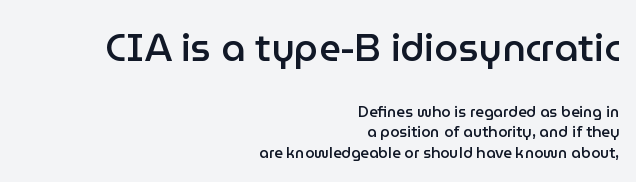
{"serif": "no", "italic": "no", "bold": "semi", "weight": "semibold", "width": "normal", "stroke_contrast": "low", "x_height": "medium", "monospaced": "no", "underline": "no", "align": "right", "line_spacing": "normal", "line_spacing_ratio": 1.36, "letter_spacing": "normal", "letter_spacing_em": 0.0, "larger_block": "first", "size_ratio": 2.53, "glyph_px": 38}
